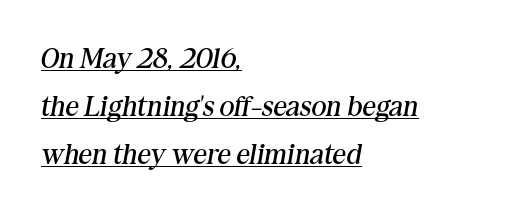
{"serif": "yes", "italic": "yes", "lean": "right", "slant_degrees": 10, "bold": "no", "weight": "regular", "width": "normal", "stroke_contrast": "medium", "x_height": "medium", "monospaced": "no", "underline": "yes", "align": "left", "line_spacing": "normal", "line_spacing_ratio": 1.65, "letter_spacing": "normal", "letter_spacing_em": 0.0, "glyph_px": 29}
